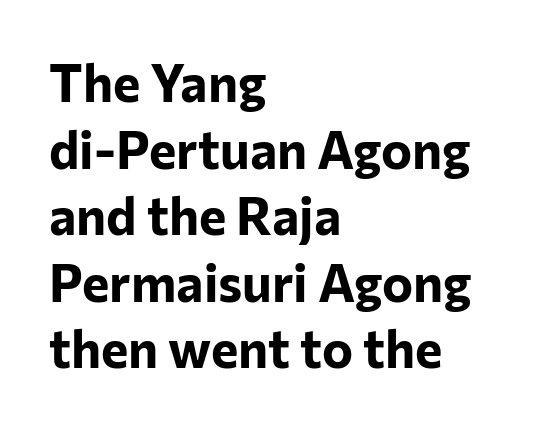
{"serif": "no", "italic": "no", "bold": "yes", "weight": "bold", "width": "normal", "stroke_contrast": "low", "x_height": "medium", "monospaced": "no", "underline": "no", "align": "left", "line_spacing": "normal", "line_spacing_ratio": 1.28, "letter_spacing": "normal", "letter_spacing_em": 0.0, "glyph_px": 52}
